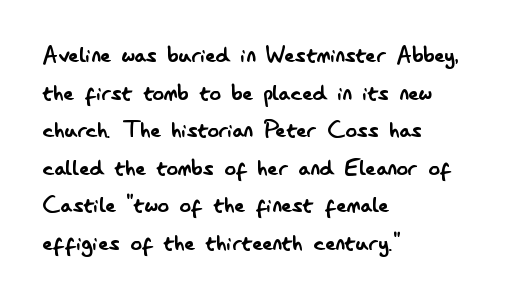
Q: Is the text bold? A: No.
Q: Is the text italic (slanted)? A: No, it is upright.
Q: Is the typeface a serif or a sans-serif typeface? A: Sans-serif.
Q: Is the text underlined? A: No.
Q: How is the paragraph aligned? A: Left-aligned.
Q: Is the spacing between letters normal or unusually wide? A: Normal.
Q: Is the spacing between lines tight, normal or loose? A: Normal.
Q: Width (condensed, normal, or wide)? A: Condensed.
Q: Stroke contrast? A: Low.
Q: x-height? A: Small.
Q: Monospaced? A: No.
